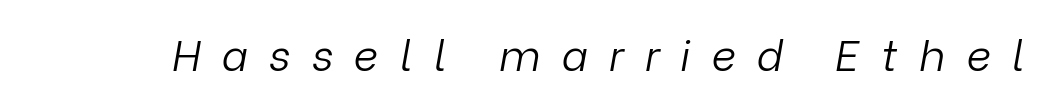
Character widths vary here, with narrow letters taking less room than wide ones. Caption: face not bold, strokes unweighted. Glance below the letters and you will spot only blank space. Words appear elongated and porous because spacing is wide. Compared with ordinary roman type, these characters are visibly tilted.
